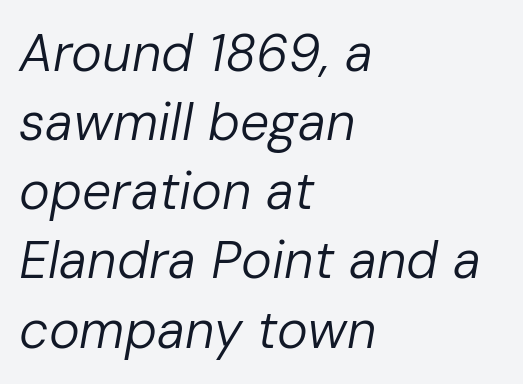
{"italic": "yes", "lean": "right", "slant_degrees": 10, "bold": "no", "weight": "regular", "width": "normal", "stroke_contrast": "low", "x_height": "medium", "monospaced": "no", "underline": "no", "align": "left", "line_spacing": "normal", "line_spacing_ratio": 1.33, "letter_spacing": "normal", "letter_spacing_em": 0.0, "glyph_px": 52}
